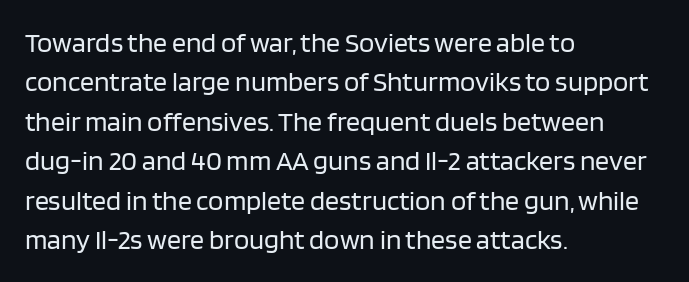
{"serif": "no", "italic": "no", "bold": "no", "weight": "regular", "width": "normal", "stroke_contrast": "low", "x_height": "large", "monospaced": "no", "underline": "no", "align": "left", "line_spacing": "normal", "line_spacing_ratio": 1.41, "letter_spacing": "normal", "letter_spacing_em": 0.0, "glyph_px": 28}
